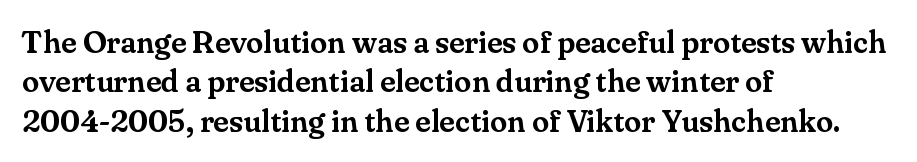
The image shows 31 px serif type, upright; set left-aligned, normal line spacing (1.27x), normal letter spacing, not underlined; medium stroke contrast and a small x-height.
